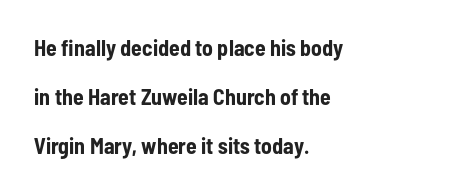
Descenders hang freely into open space. Quick note: interline space is abundant. Short note: letters normally spaced. Bold? Absolutely — the strokes are thick and heavy.
